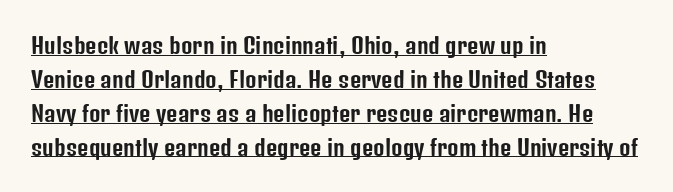
Q: Is the text italic (slanted)? A: No, it is upright.
Q: Is the text underlined? A: Yes.
Q: How is the paragraph aligned? A: Left-aligned.
Q: Is the spacing between letters normal or unusually wide? A: Normal.
Q: Is the spacing between lines tight, normal or loose? A: Normal.
